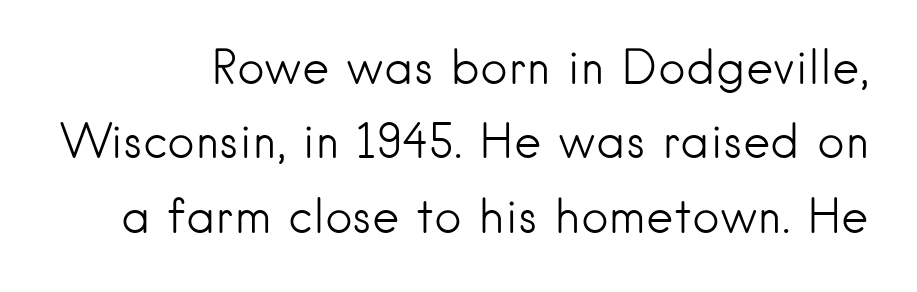
The image shows 47 px light sans-serif type, upright; set normal line spacing (1.58x), normal letter spacing, not underlined; low stroke contrast and a small x-height.
